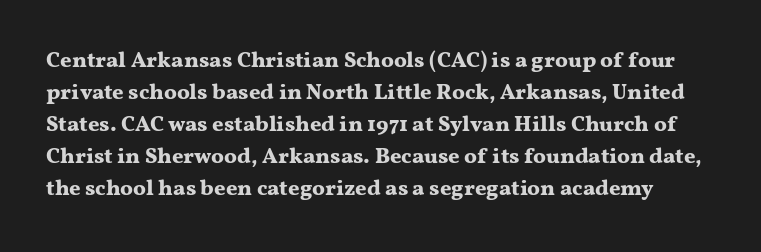
The lettering stays uniformly vertical, giving the passage a roman look. Each glyph is drawn with heavy, bold strokes. Check the space under the baseline: it is left empty. Interline gaps are of average width in this sample.
